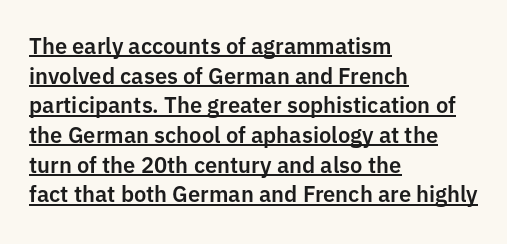
The image shows 22 px text type, upright; set left-aligned, normal line spacing (1.35x), normal letter spacing, underlined.
